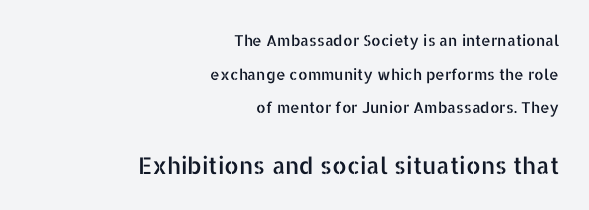
Q: Is the text italic (slanted)? A: No, it is upright.
Q: Is the text underlined? A: No.
Q: How is the paragraph aligned? A: Right-aligned.
Q: Is the spacing between letters normal or unusually wide? A: Normal.
Q: Is the spacing between lines tight, normal or loose? A: Loose.
Q: Which block of text is set in a larger size, the first (top) or the second (bottom)? A: The second (bottom) one.
